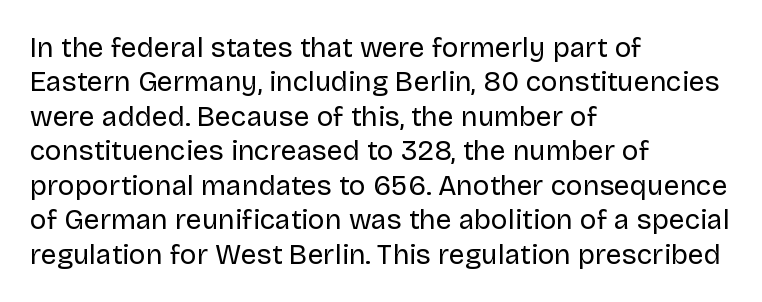
{"serif": "no", "italic": "no", "bold": "no", "weight": "regular", "width": "normal", "stroke_contrast": "low", "x_height": "large", "monospaced": "no", "underline": "no", "align": "left", "line_spacing_ratio": 1.23, "letter_spacing": "normal", "letter_spacing_em": 0.0, "glyph_px": 28}
